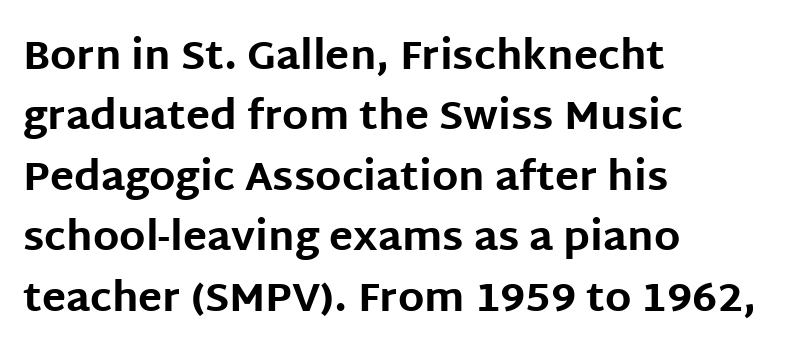
Q: Is the text bold? A: Yes.
Q: Is the text italic (slanted)? A: No, it is upright.
Q: Is the typeface a serif or a sans-serif typeface? A: Sans-serif.
Q: Is the text underlined? A: No.
Q: How is the paragraph aligned? A: Left-aligned.
Q: Is the spacing between letters normal or unusually wide? A: Normal.
Q: Is the spacing between lines tight, normal or loose? A: Normal.
Q: Width (condensed, normal, or wide)? A: Normal.
Q: Stroke contrast? A: Low.
Q: x-height? A: Large.
Q: Monospaced? A: No.
